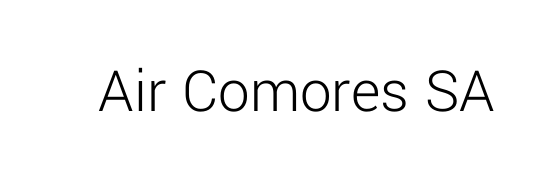
A typesetter would call this zero additional tracking. Note the varied advance widths — an 'i' is clearly narrower than an 'm'. This sample uses a sans-serif face. Is the stroke heavy? The answer is a plain regular-or-lighter. Check under the words: just untouched page.
